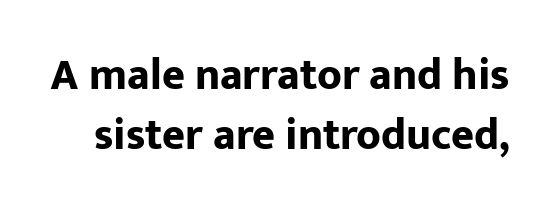
The image shows 44 px bold sans-serif type, upright; set normal line spacing (1.37x), normal letter spacing, not underlined; low stroke contrast and a medium x-height.
